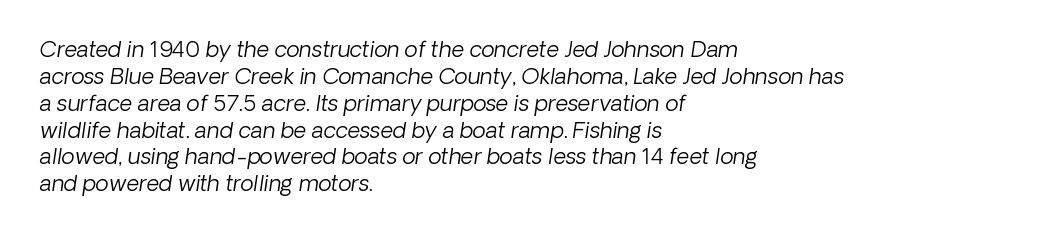
Q: Is the text bold? A: No.
Q: Is the text underlined? A: No.
Q: How is the paragraph aligned? A: Left-aligned.
Q: Is the spacing between letters normal or unusually wide? A: Normal.
